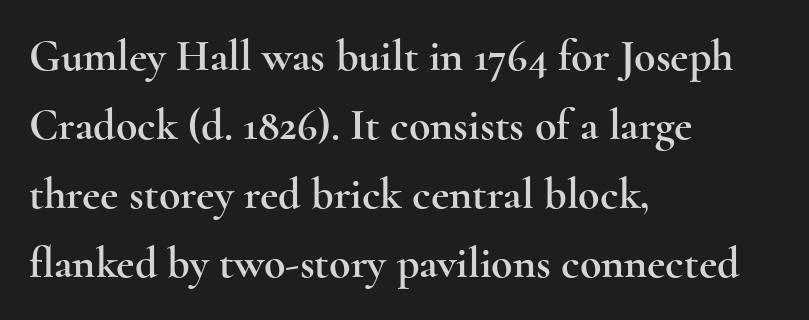
The image shows 44 px wide serif type, upright; set left-aligned, normal line spacing (1.57x), normal letter spacing, not underlined; a small x-height.
